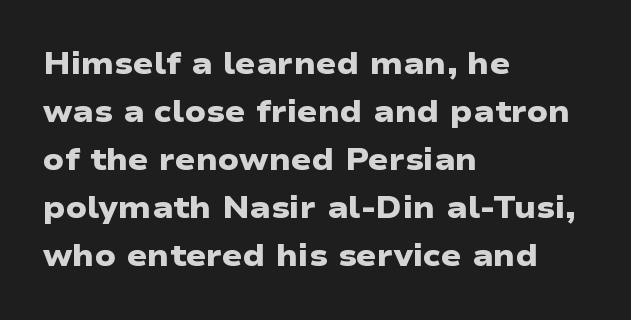
The image shows 30 px heavy, wide sans-serif type; set left-aligned, normal line spacing (1.6x), normal letter spacing, not underlined; low stroke contrast and a medium x-height.
